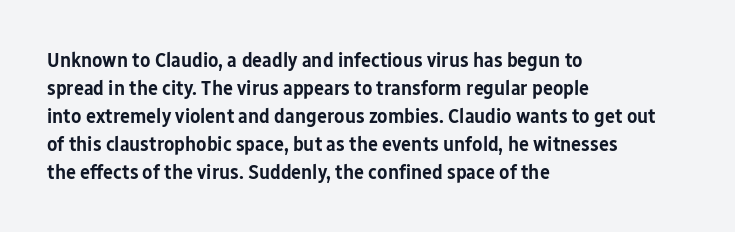
This is moderately heavy type, rendered in semibold. The baseline area is clear. The horizontal fit of the characters is conventional and even. Layout note: lines flush left.
